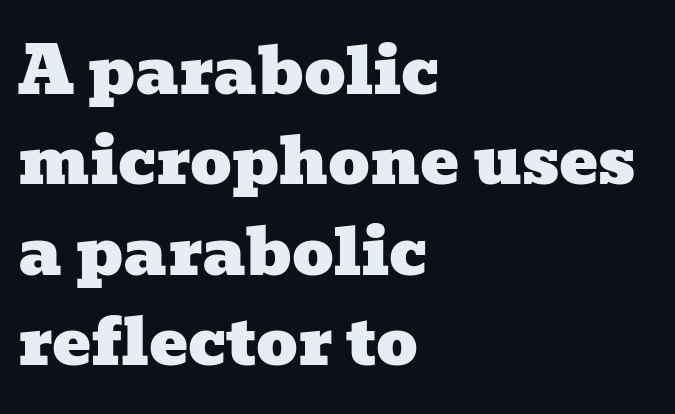
Q: Is the typeface a serif or a sans-serif typeface? A: Serif.
Q: Is the text underlined? A: No.
Q: How is the paragraph aligned? A: Left-aligned.
Q: Is the spacing between letters normal or unusually wide? A: Normal.
Q: Is the spacing between lines tight, normal or loose? A: Normal.
Q: Width (condensed, normal, or wide)? A: Wide.
Q: Stroke contrast? A: Low.
Q: x-height? A: Medium.
Q: Monospaced? A: No.
